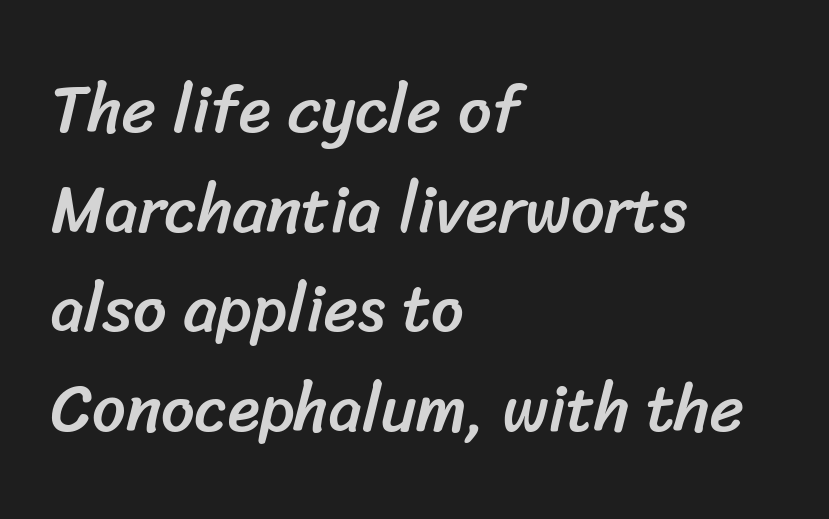
Q: Is the typeface a serif or a sans-serif typeface? A: Sans-serif.
Q: Is the text underlined? A: No.
Q: How is the paragraph aligned? A: Left-aligned.
Q: Is the spacing between letters normal or unusually wide? A: Normal.
Q: Is the spacing between lines tight, normal or loose? A: Normal.
Q: Width (condensed, normal, or wide)? A: Normal.
Q: Stroke contrast? A: Low.
Q: x-height? A: Medium.
Q: Monospaced? A: No.
